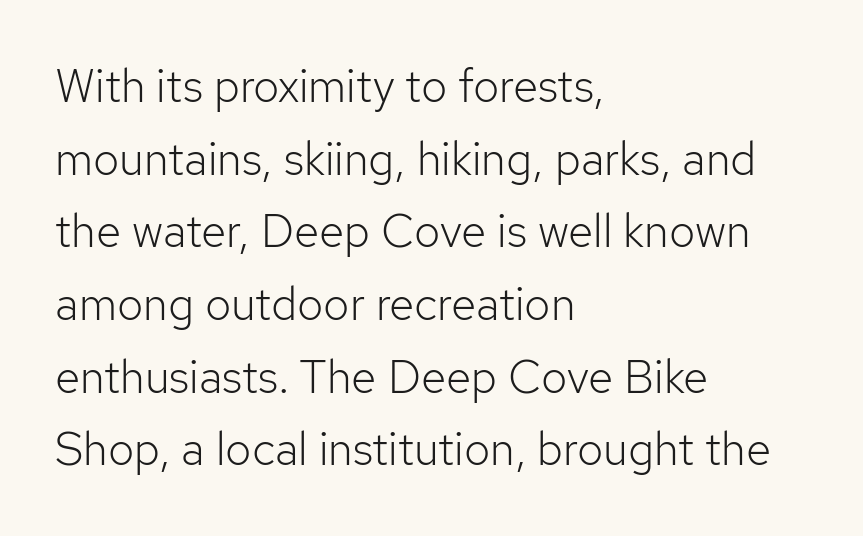
Regular leading. Left-aligned paragraph, ragged on the right. Between one letter and the next there's only the usual sliver of space. This is roman type, the default non-slanted kind.
